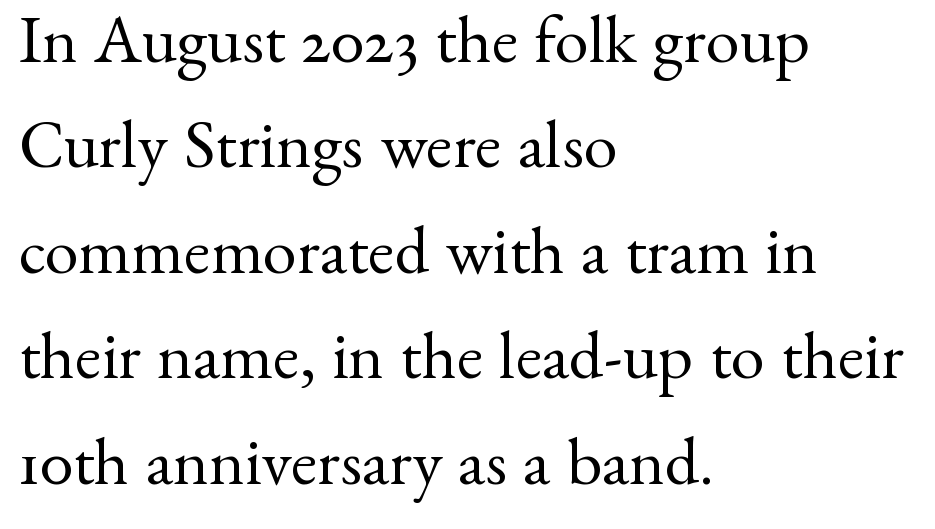
Q: Is the text bold? A: No.
Q: Is the text italic (slanted)? A: No, it is upright.
Q: Is the typeface a serif or a sans-serif typeface? A: Serif.
Q: Is the text underlined? A: No.
Q: How is the paragraph aligned? A: Left-aligned.
Q: Is the spacing between letters normal or unusually wide? A: Normal.
Q: Is the spacing between lines tight, normal or loose? A: Normal.
Q: Width (condensed, normal, or wide)? A: Normal.
Q: Stroke contrast? A: Medium.
Q: x-height? A: Small.
Q: Monospaced? A: No.
